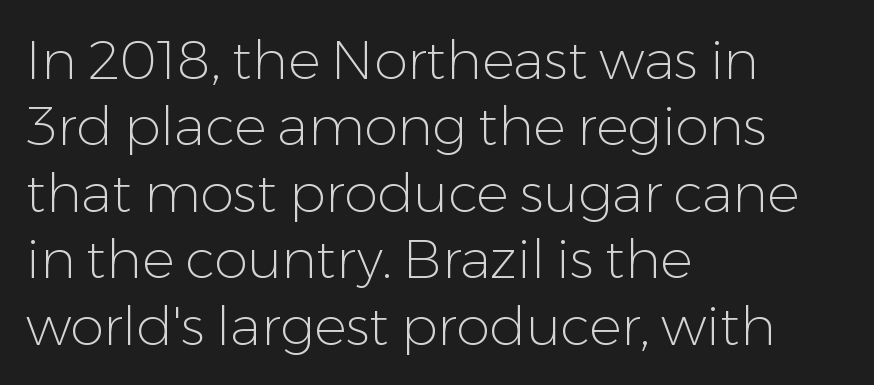
Reading down the block, your eye returns to a fixed left position each line. Descenders are the only things crossing below the line. The passage shown has conventional tracking throughout. Think of a printed novel: that variable character pitch is what you see here. The rendering shows plain stroke endings on the letterforms — a sans-serif design.
